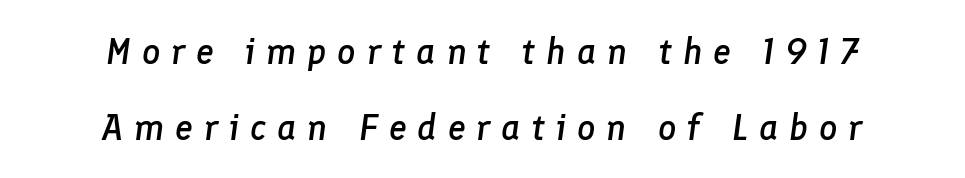
Q: Is the text bold? A: Semi-bold.
Q: Is the text italic (slanted)? A: Yes, it leans right by about 8 degrees.
Q: Is the text underlined? A: No.
Q: How is the paragraph aligned? A: Centered.
Q: Is the spacing between letters normal or unusually wide? A: Unusually wide.
Q: Is the spacing between lines tight, normal or loose? A: Loose.
Q: Width (condensed, normal, or wide)? A: Normal.
Q: Stroke contrast? A: Low.
Q: x-height? A: Medium.
Q: Monospaced? A: No.
